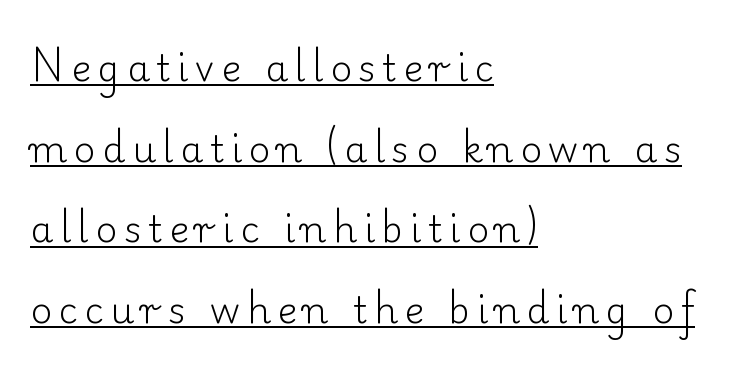
{"italic": "no", "bold": "no", "weight": "light", "width": "normal", "stroke_contrast": "low", "x_height": "small", "monospaced": "no", "underline": "yes", "align": "left", "line_spacing": "loose", "line_spacing_ratio": 2.18, "glyph_px": 37}
